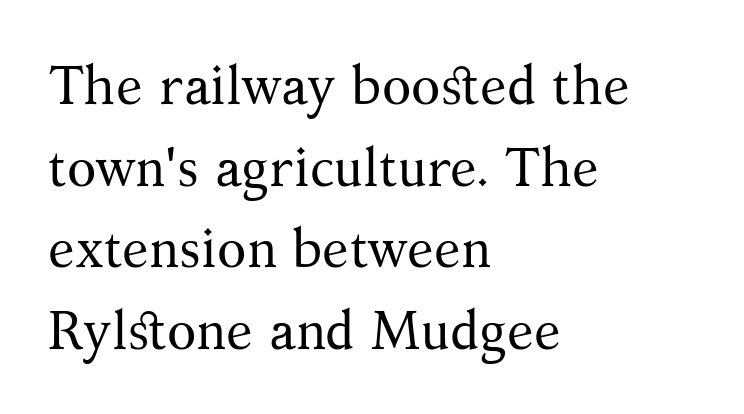
Underline: absent. Short note: letters normally spaced. This is not heavy type; no bold has been used. Note the varied advance widths — an 'i' is clearly narrower than an 'm'. Horizontal bands of white between lines are of average thickness.
